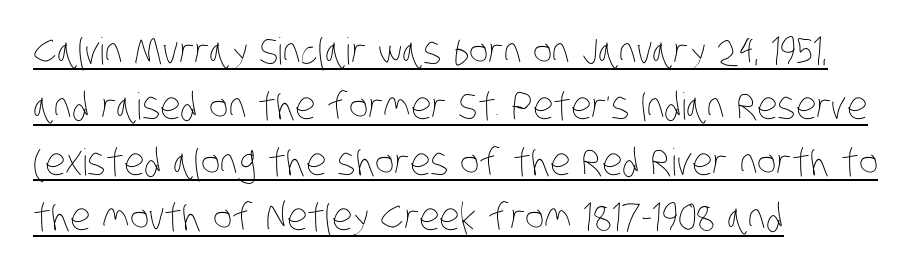
{"bold": "no", "weight": "thin", "width": "condensed", "stroke_contrast": "low", "x_height": "large", "monospaced": "no", "underline": "yes", "align": "left", "line_spacing": "normal", "line_spacing_ratio": 1.5, "letter_spacing": "normal", "letter_spacing_em": 0.0, "glyph_px": 37}
